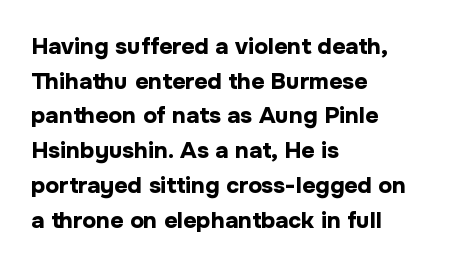
Every stem runs plumb, perpendicular to the baseline. The typesetting leans heavy: a genuine bold. Anything drawn beneath the words? Only blank space. The paragraph shown leans on its left margin. In terms of letterspacing, this is plain default setting. The space between consecutive lines is moderate.
